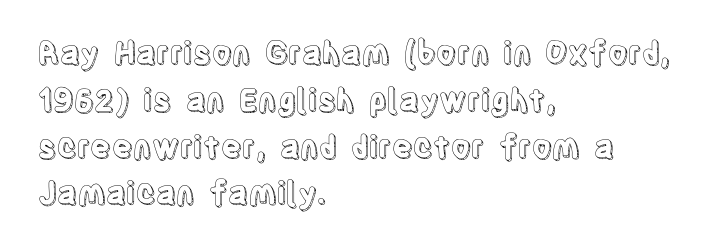
Spacing verdict: proportional, widths tailored to each character. Horizontal bands of white between lines are of average thickness. Every row of glyphs begins at an identical x-position on the left. The space beneath each line is pristine and unruled. The letters sit at their default tracking, neither squeezed nor spread.
